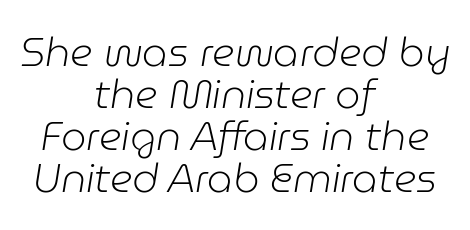
{"italic": "yes", "lean": "right", "slant_degrees": 9, "bold": "no", "weight": "light", "width": "normal", "stroke_contrast": "low", "x_height": "medium", "monospaced": "no", "underline": "no", "align": "center", "line_spacing": "tight", "line_spacing_ratio": 1.05, "letter_spacing": "normal", "letter_spacing_em": 0.0, "glyph_px": 40}
